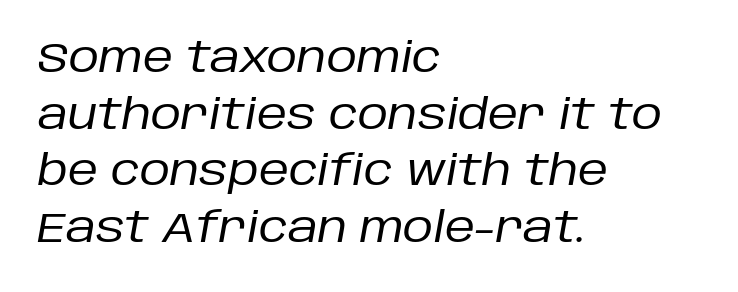
{"italic": "yes", "lean": "right", "slant_degrees": 10, "bold": "no", "weight": "regular", "width": "normal", "stroke_contrast": "low", "x_height": "large", "monospaced": "no", "underline": "no", "align": "left", "line_spacing": "normal", "line_spacing_ratio": 1.35, "letter_spacing": "normal", "letter_spacing_em": 0.0, "glyph_px": 42}
